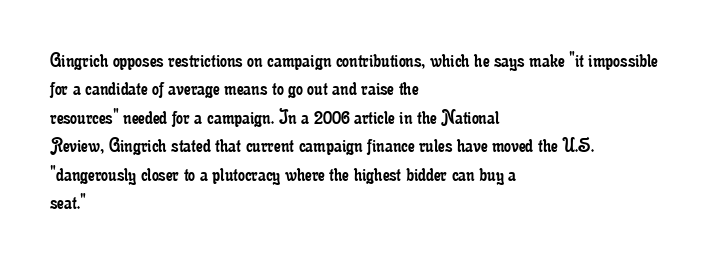
{"italic": "no", "bold": "no", "underline": "no", "align": "left", "line_spacing": "normal", "line_spacing_ratio": 1.29, "letter_spacing": "normal", "letter_spacing_em": 0.0, "glyph_px": 22}
